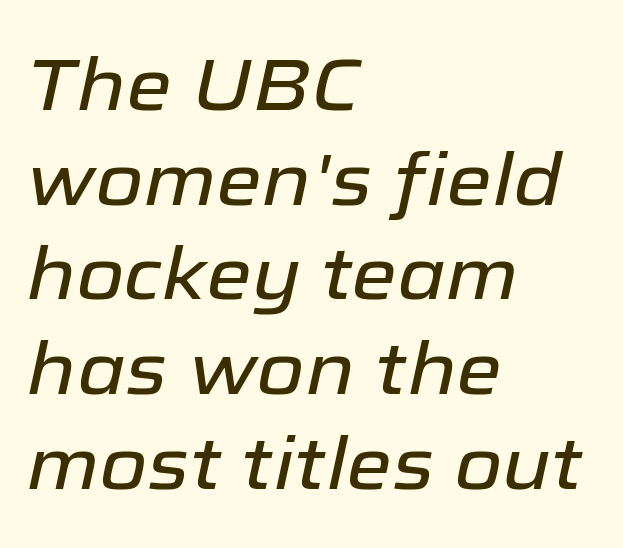
The image shows 74 px text type, italic (leaning right); set left-aligned, normal line spacing (1.28x), normal letter spacing, not underlined; low stroke contrast and a medium x-height.
